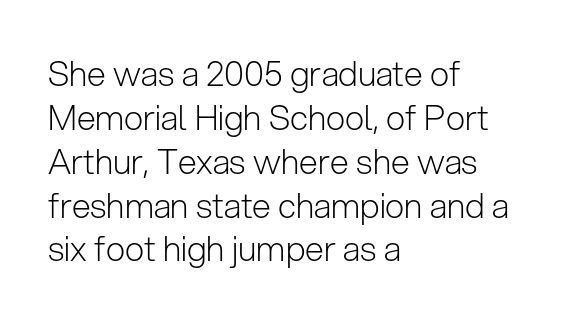
There is no visible air inserted between adjacent glyphs. Posture: upright roman. A typesetter would call this leading conventional body-copy spacing. These lines stack with their left ends in a neat column. A quiet, ordinary-to-light weight characterises the typeface. Letterform terminals end flat and unadorned throughout the passage.
